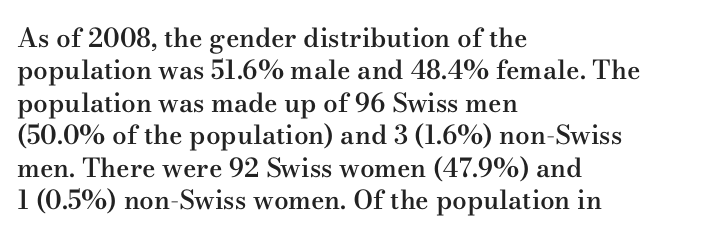
{"italic": "no", "bold": "semi", "underline": "no", "align": "left", "line_spacing": "normal", "line_spacing_ratio": 1.25, "letter_spacing": "normal", "letter_spacing_em": 0.0, "glyph_px": 26}
